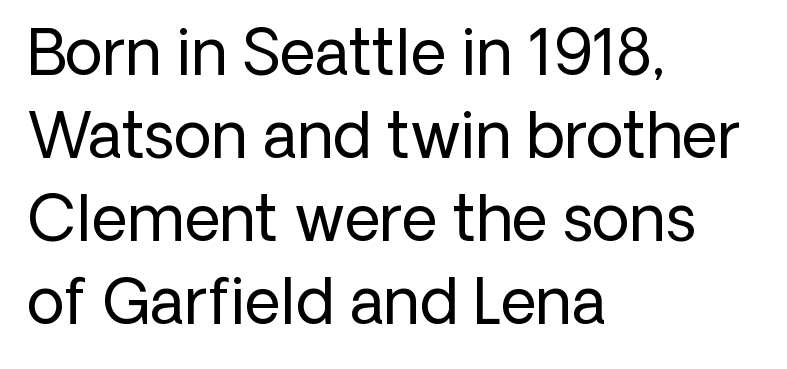
Q: Is the text bold? A: No.
Q: Is the text italic (slanted)? A: No, it is upright.
Q: Is the typeface a serif or a sans-serif typeface? A: Sans-serif.
Q: Is the text underlined? A: No.
Q: How is the paragraph aligned? A: Left-aligned.
Q: Is the spacing between letters normal or unusually wide? A: Normal.
Q: Is the spacing between lines tight, normal or loose? A: Normal.
Q: Width (condensed, normal, or wide)? A: Normal.
Q: Stroke contrast? A: Low.
Q: x-height? A: Medium.
Q: Monospaced? A: No.
